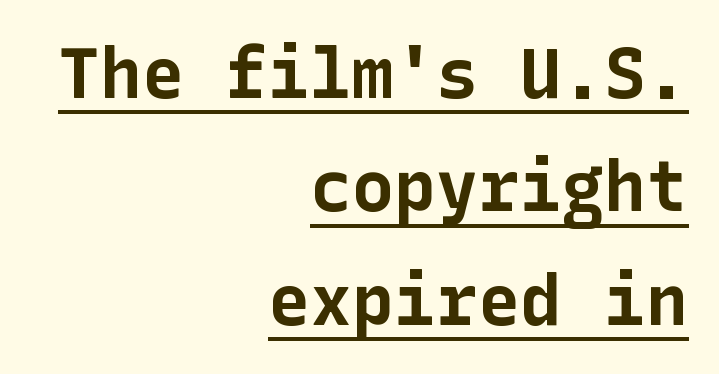
These lines keep a tight, regular rhythm from letter to letter. Glance below the letters and you will spot a drawn line. Plenty of ink on the page — the face is bold. Leftover space on each line is placed entirely before the opening word. The text was rendered using a sans face with plain stroke endings.
